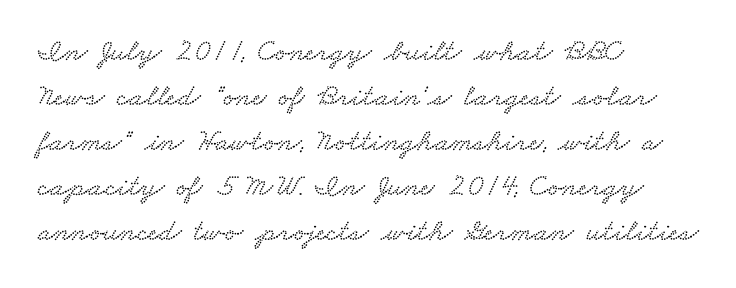
The face used here is seriffed, in the tradition of book romans. The glyphs are unaccompanied by any horizontal stroke below them. The block of text has a typical density, with ordinary space between rows. You could not count columns in this text — the font is proportionally spaced.
